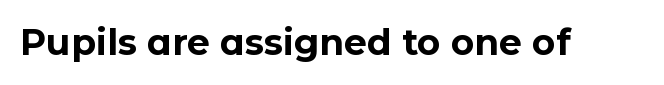
{"serif": "no", "italic": "no", "bold": "yes", "weight": "bold", "width": "normal", "stroke_contrast": "low", "x_height": "medium", "monospaced": "no", "underline": "no", "letter_spacing": "normal", "letter_spacing_em": 0.0, "glyph_px": 36}
